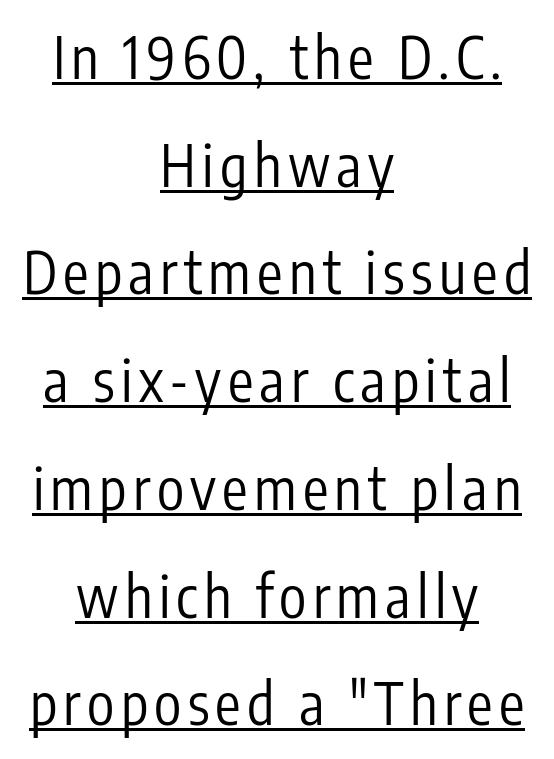
Q: Is the text bold? A: No.
Q: Is the text italic (slanted)? A: No, it is upright.
Q: Is the typeface a serif or a sans-serif typeface? A: Sans-serif.
Q: Is the text underlined? A: Yes.
Q: How is the paragraph aligned? A: Centered.
Q: Width (condensed, normal, or wide)? A: Condensed.
Q: Stroke contrast? A: Low.
Q: x-height? A: Medium.
Q: Monospaced? A: No.
